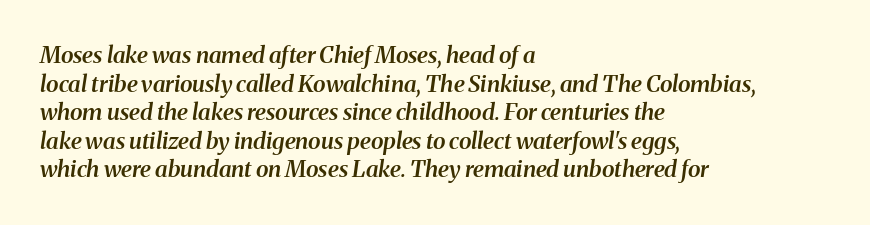
The image shows 23 px text type, italic (leaning right); set left-aligned, line spacing 1.24x, normal letter spacing, not underlined.
